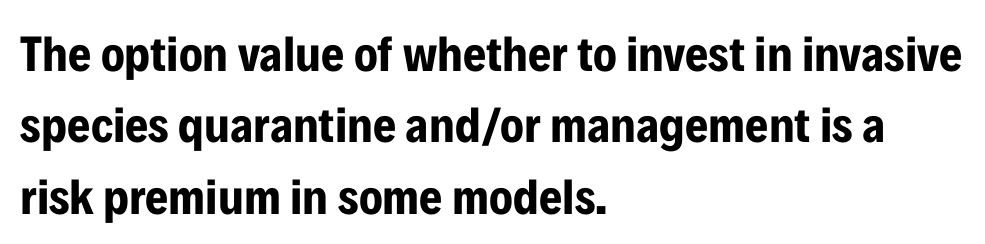
The image shows 50 px bold, condensed sans-serif type, upright; set left-aligned, normal line spacing (1.43x), normal letter spacing, not underlined; low stroke contrast and a medium x-height.
